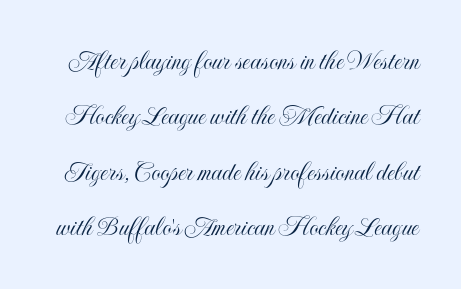
Loosely led — the rows are spread out. Beneath every word, the page is bare. The rendering uses natural spacing where letterforms have individual widths. Short note: letters normally spaced.
